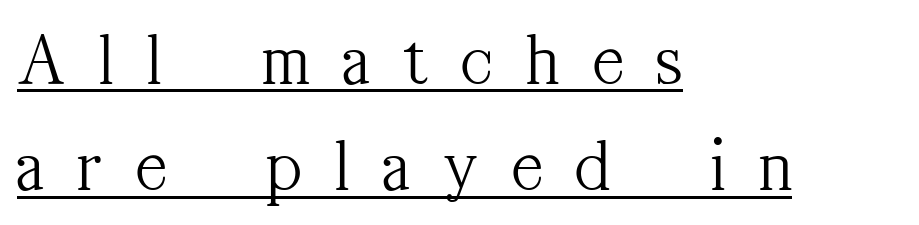
The image shows 75 px light, condensed serif type, upright; set left-aligned, normal line spacing (1.42x), unusually wide letter spacing (+0.45 em), underlined; medium stroke contrast and a medium x-height.
